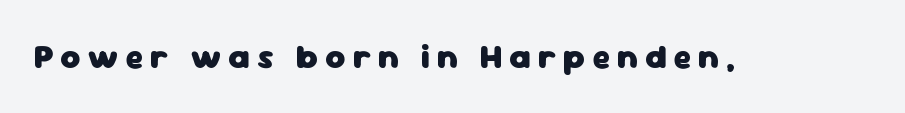
{"serif": "no", "italic": "no", "bold": "yes", "weight": "heavy", "width": "normal", "stroke_contrast": "low", "x_height": "medium", "monospaced": "no", "underline": "no", "letter_spacing": "wide", "letter_spacing_em": 0.2, "glyph_px": 34}
